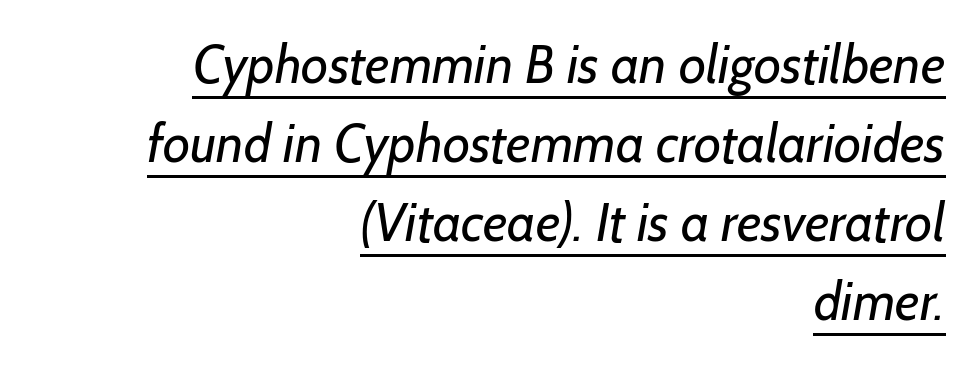
The image shows 53 px regular-weight sans-serif type; set right-aligned, normal line spacing (1.49x), normal letter spacing, underlined; low stroke contrast and a medium x-height.
